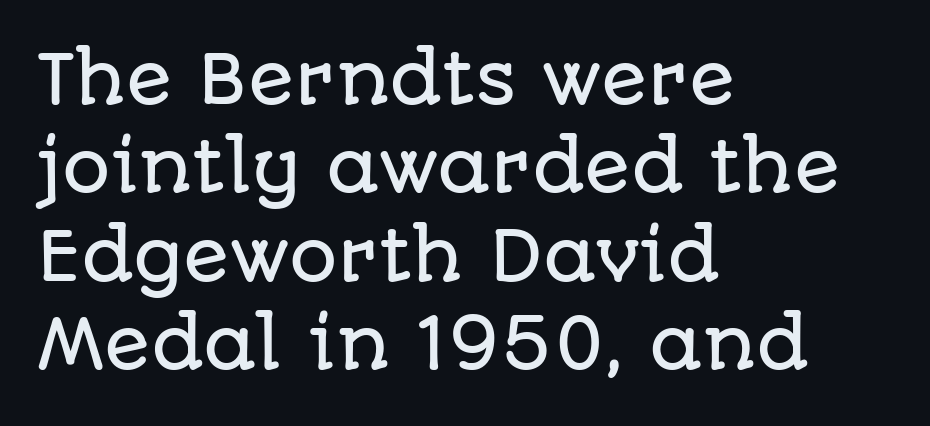
Q: Is the text italic (slanted)? A: No, it is upright.
Q: Is the typeface a serif or a sans-serif typeface? A: Sans-serif.
Q: Is the text underlined? A: No.
Q: How is the paragraph aligned? A: Left-aligned.
Q: Is the spacing between letters normal or unusually wide? A: Normal.
Q: Is the spacing between lines tight, normal or loose? A: Normal.
Q: Width (condensed, normal, or wide)? A: Normal.
Q: Stroke contrast? A: Low.
Q: x-height? A: Large.
Q: Monospaced? A: No.
